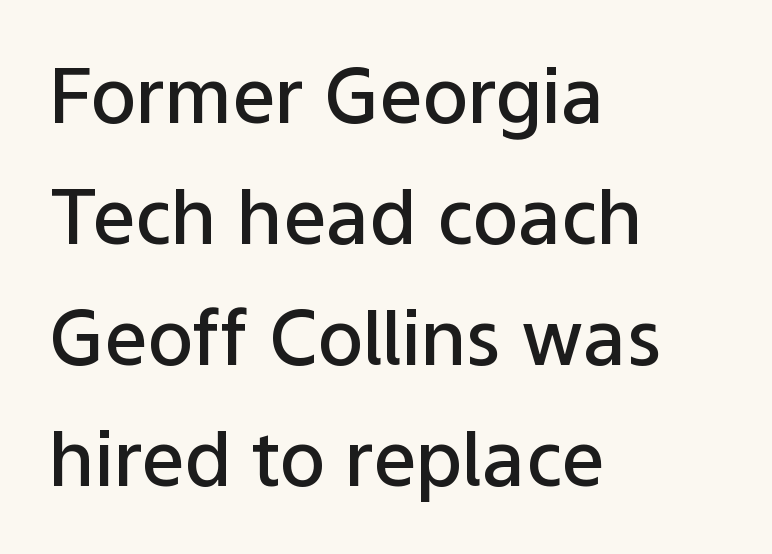
{"serif": "no", "italic": "no", "bold": "semi", "weight": "semibold", "width": "normal", "stroke_contrast": "low", "x_height": "medium", "monospaced": "no", "underline": "no", "align": "left", "line_spacing": "normal", "line_spacing_ratio": 1.59, "letter_spacing": "normal", "letter_spacing_em": 0.0, "glyph_px": 76}
